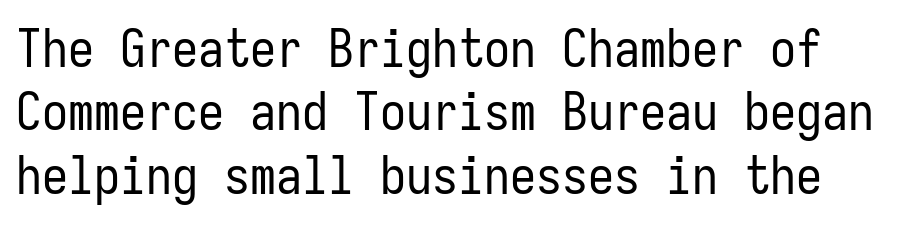
Glance below the letters and you will spot only blank space. Inter-character spacing is left at the font's built-in metrics. Caption: face not bold, strokes unweighted. These lines are composed in type without serifs.
